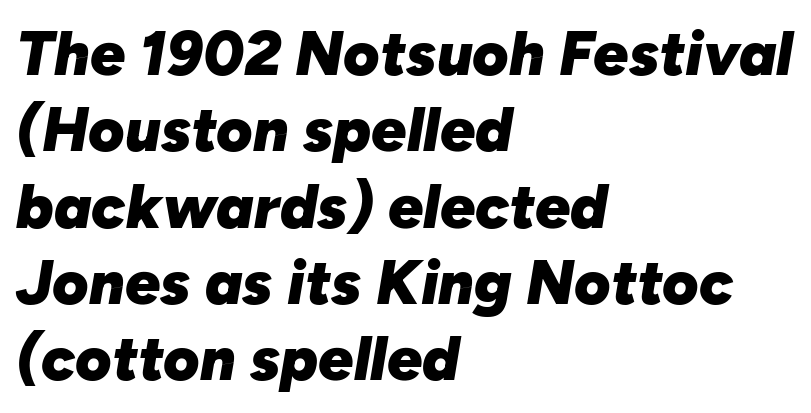
The image shows 62 px heavy type, italic (leaning right); set left-aligned, line spacing 1.23x, normal letter spacing, not underlined; low stroke contrast and a medium x-height.
